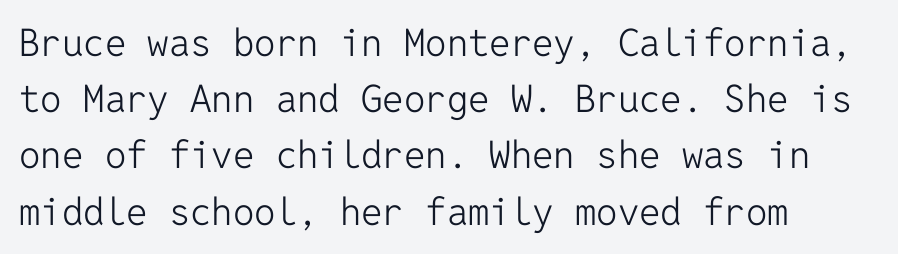
The vertical gap from one line to the next is medium. Note: no serifs on the glyphs. The tracking reads as untouched default to a designer's eye. Vertical strokes here are truly vertical. Where is the straight margin? On the left. Check the space under the baseline: it is left empty.
